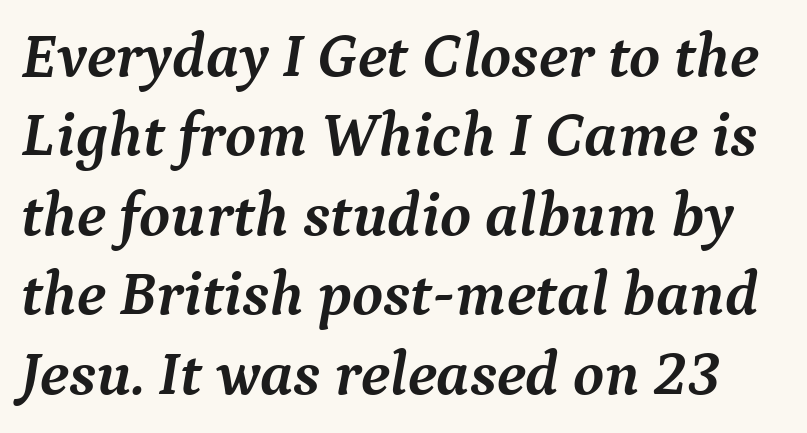
{"serif": "yes", "italic": "yes", "lean": "right", "slant_degrees": 9, "bold": "yes", "weight": "semibold", "width": "normal", "stroke_contrast": "medium", "x_height": "medium", "monospaced": "no", "underline": "no", "line_spacing": "normal", "line_spacing_ratio": 1.26, "letter_spacing": "normal", "letter_spacing_em": 0.0, "glyph_px": 63}
